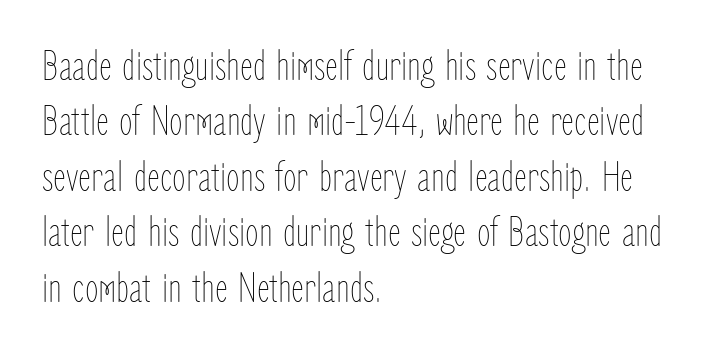
{"italic": "no", "bold": "no", "weight": "thin", "width": "condensed", "stroke_contrast": "low", "x_height": "medium", "monospaced": "no", "underline": "no", "align": "left", "line_spacing": "normal", "line_spacing_ratio": 1.26, "letter_spacing": "normal", "letter_spacing_em": 0.0, "glyph_px": 44}
